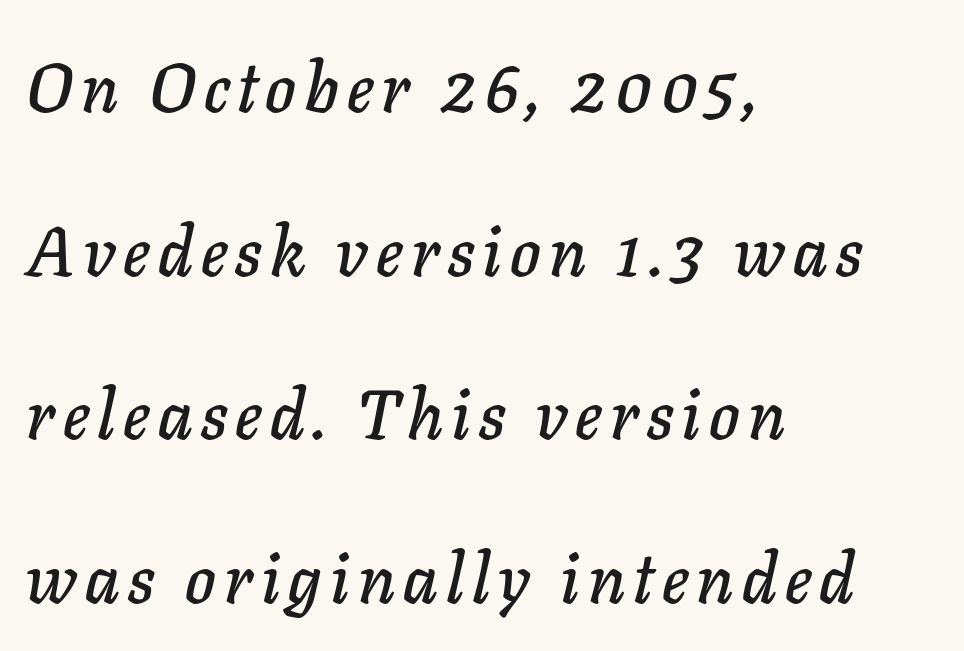
Looks like regular typesetting: each glyph gets only the width it needs. Tall strokes in this sample are angled rather than plumb. The paragraph has a hard left edge and a soft right edge. Lines of text with bare space underneath.
